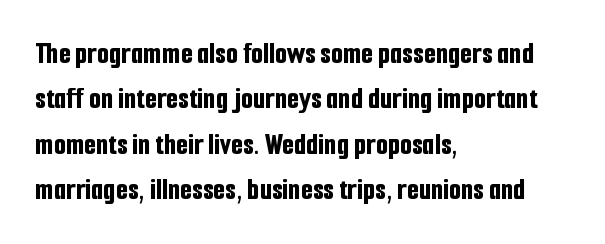
{"serif": "no", "italic": "no", "bold": "yes", "weight": "bold", "width": "condensed", "stroke_contrast": "low", "x_height": "medium", "monospaced": "no", "underline": "no", "align": "left", "line_spacing": "normal", "line_spacing_ratio": 1.46, "letter_spacing": "normal", "letter_spacing_em": 0.0, "glyph_px": 31}
